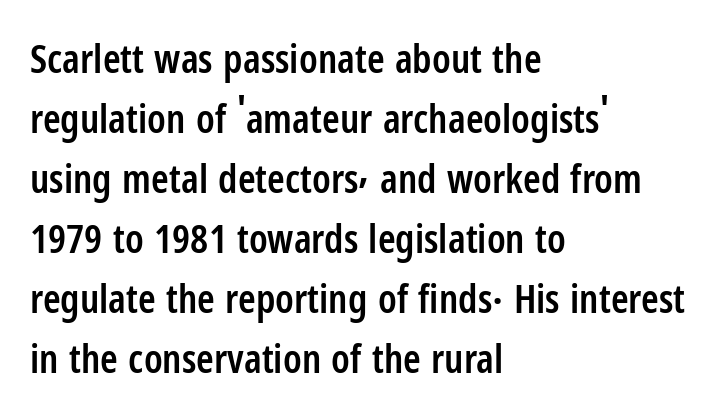
Q: Is the text bold? A: Semi-bold.
Q: Is the text italic (slanted)? A: No, it is upright.
Q: Is the typeface a serif or a sans-serif typeface? A: Sans-serif.
Q: Is the text underlined? A: No.
Q: How is the paragraph aligned? A: Left-aligned.
Q: Is the spacing between letters normal or unusually wide? A: Normal.
Q: Is the spacing between lines tight, normal or loose? A: Normal.
Q: Width (condensed, normal, or wide)? A: Condensed.
Q: Stroke contrast? A: Low.
Q: x-height? A: Medium.
Q: Monospaced? A: No.
